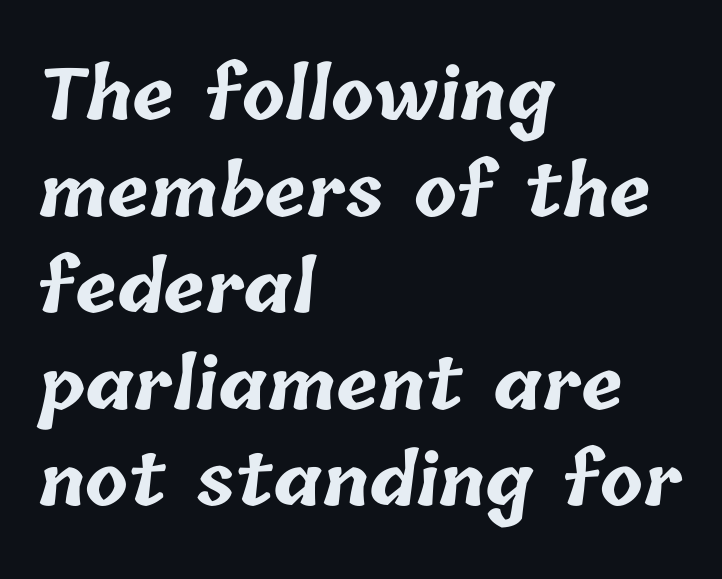
The image shows 70 px bold type; set left-aligned, normal line spacing (1.38x), normal letter spacing, not underlined; low stroke contrast and a medium x-height.
